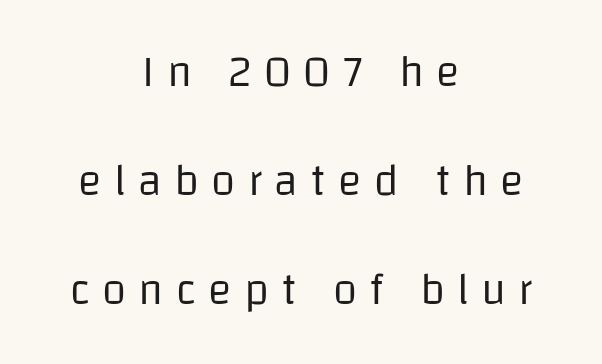
{"serif": "no", "italic": "no", "bold": "no", "weight": "regular", "width": "normal", "stroke_contrast": "low", "x_height": "large", "monospaced": "no", "underline": "no", "align": "center", "line_spacing": "loose", "line_spacing_ratio": 2.48, "letter_spacing": "wide", "letter_spacing_em": 0.28, "glyph_px": 44}
